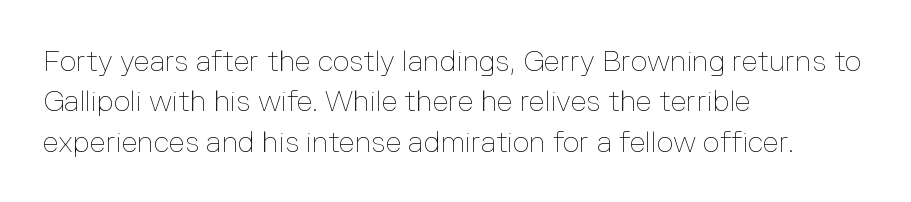
The image shows 29 px thin type, upright; set left-aligned, normal line spacing (1.39x), normal letter spacing, not underlined; low stroke contrast and a medium x-height.
